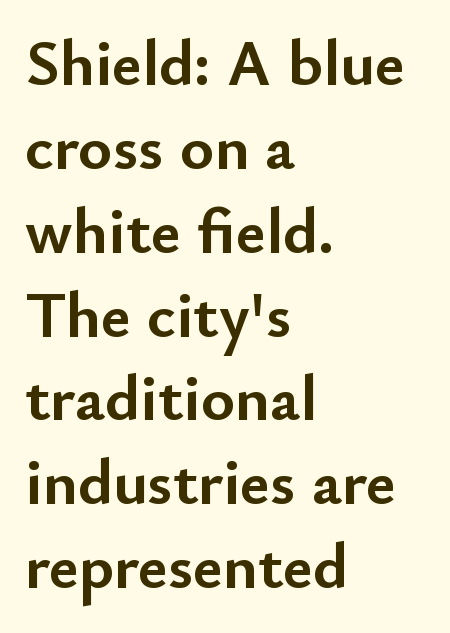
{"serif": "no", "italic": "no", "bold": "yes", "weight": "semibold", "width": "normal", "stroke_contrast": "low", "x_height": "small", "monospaced": "no", "underline": "no", "align": "left", "line_spacing": "normal", "line_spacing_ratio": 1.29, "letter_spacing": "normal", "letter_spacing_em": 0.0, "glyph_px": 65}
